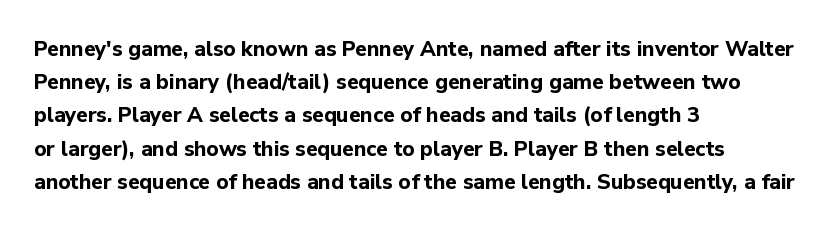
Q: Is the text bold? A: Yes.
Q: Is the text italic (slanted)? A: No, it is upright.
Q: Is the text underlined? A: No.
Q: How is the paragraph aligned? A: Left-aligned.
Q: Is the spacing between letters normal or unusually wide? A: Normal.
Q: Is the spacing between lines tight, normal or loose? A: Normal.
